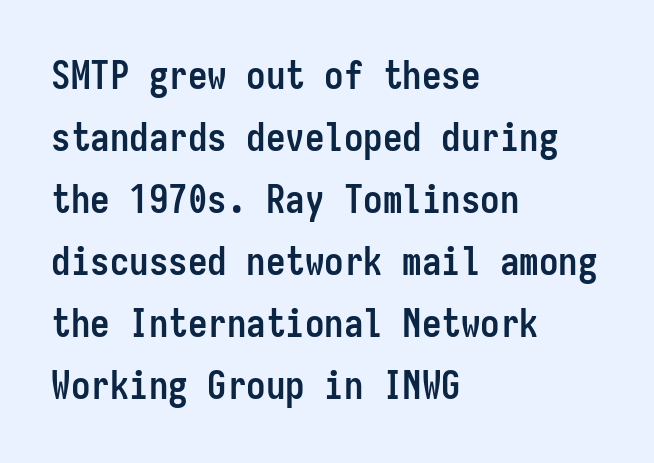
Q: Is the text bold? A: Yes.
Q: Is the text italic (slanted)? A: No, it is upright.
Q: Is the typeface a serif or a sans-serif typeface? A: Sans-serif.
Q: Is the text underlined? A: No.
Q: How is the paragraph aligned? A: Left-aligned.
Q: Is the spacing between letters normal or unusually wide? A: Normal.
Q: Is the spacing between lines tight, normal or loose? A: Normal.
Q: Width (condensed, normal, or wide)? A: Condensed.
Q: Stroke contrast? A: Low.
Q: x-height? A: Medium.
Q: Monospaced? A: Yes.
